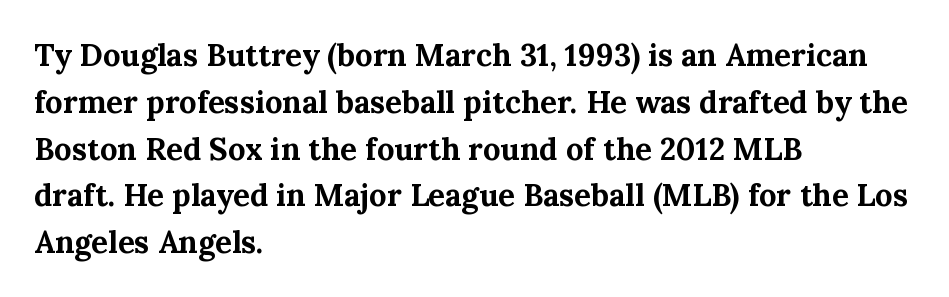
Q: Is the text bold? A: Yes.
Q: Is the text italic (slanted)? A: No, it is upright.
Q: Is the typeface a serif or a sans-serif typeface? A: Serif.
Q: Is the text underlined? A: No.
Q: How is the paragraph aligned? A: Left-aligned.
Q: Is the spacing between letters normal or unusually wide? A: Normal.
Q: Is the spacing between lines tight, normal or loose? A: Normal.
Q: Width (condensed, normal, or wide)? A: Normal.
Q: Stroke contrast? A: Medium.
Q: x-height? A: Medium.
Q: Monospaced? A: No.
